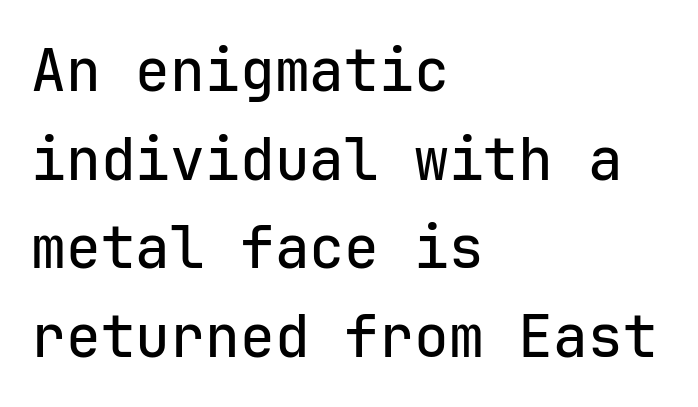
Q: Is the text italic (slanted)? A: No, it is upright.
Q: Is the typeface a serif or a sans-serif typeface? A: Sans-serif.
Q: Is the text underlined? A: No.
Q: How is the paragraph aligned? A: Left-aligned.
Q: Is the spacing between letters normal or unusually wide? A: Normal.
Q: Is the spacing between lines tight, normal or loose? A: Normal.
Q: Width (condensed, normal, or wide)? A: Normal.
Q: Stroke contrast? A: Low.
Q: x-height? A: Medium.
Q: Monospaced? A: Yes.
